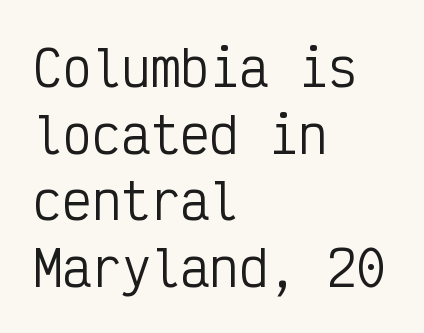
Q: Is the text bold? A: No.
Q: Is the text italic (slanted)? A: No, it is upright.
Q: Is the typeface a serif or a sans-serif typeface? A: Sans-serif.
Q: Is the text underlined? A: No.
Q: How is the paragraph aligned? A: Left-aligned.
Q: Is the spacing between letters normal or unusually wide? A: Normal.
Q: Is the spacing between lines tight, normal or loose? A: Normal.
Q: Width (condensed, normal, or wide)? A: Condensed.
Q: Stroke contrast? A: Low.
Q: x-height? A: Medium.
Q: Monospaced? A: Yes.
